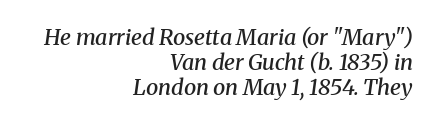
Q: Is the text bold? A: Semi-bold.
Q: Is the text italic (slanted)? A: Yes, it leans right by about 8 degrees.
Q: Is the text underlined? A: No.
Q: How is the paragraph aligned? A: Right-aligned.
Q: Is the spacing between letters normal or unusually wide? A: Normal.
Q: Is the spacing between lines tight, normal or loose? A: Tight.
